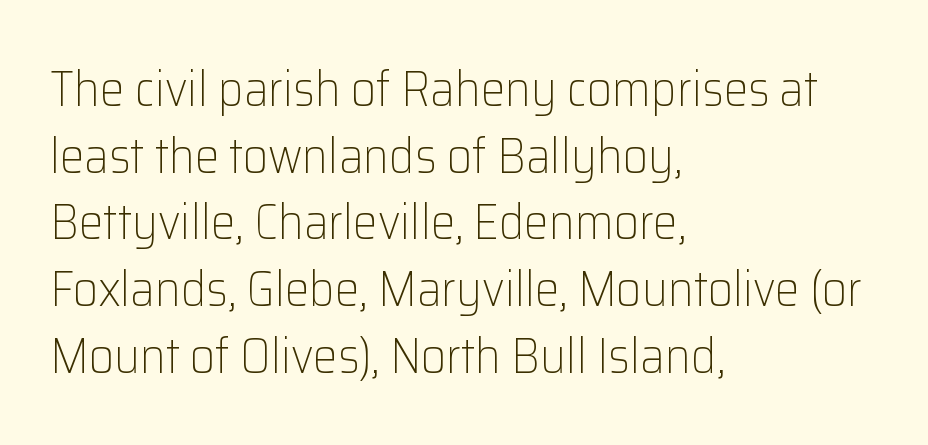
Decoration check: the copy has no underline. Tall strokes in this sample are plumb rather than angled. Is this a fixed-width face? No — the glyphs have proportional, varying widths. A typesetter would call this zero additional tracking.
